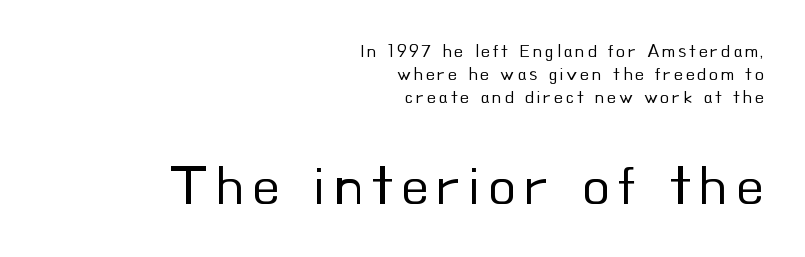
The second block has been scaled up relative to the first. The passage shown is not bold in any degree. The glyphs in this specimen are sans serif. Compared with a flush-left layout, this one pins lines to the opposite, right side. Each row of text sits above clean, open space. The letters advance in unequal steps, a hallmark of proportional type.
